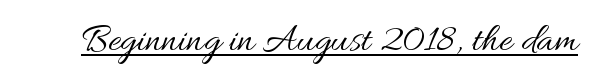
The type is set solid horizontally, with unmodified tracking. Students, observe the line beneath the letters — that is underlining. Looks like regular typesetting: each glyph gets only the width it needs. The typesetting does not lean heavy: it is not bold.
